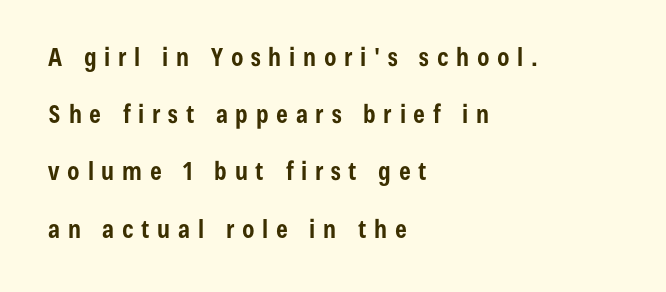
The text block is weighted toward the left margin, trailing off unevenly rightward. When letters stand straight like this, we call the style roman or upright. Each glyph is drawn with heavy, bold strokes. Here the glyphs are tracked loosely, breaking word shapes into spaced letters.
